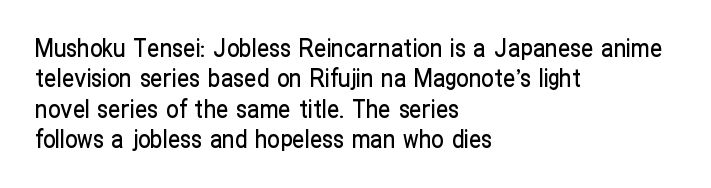
{"italic": "no", "underline": "no", "align": "left", "line_spacing_ratio": 1.22, "letter_spacing": "normal", "letter_spacing_em": 0.0, "glyph_px": 25}
